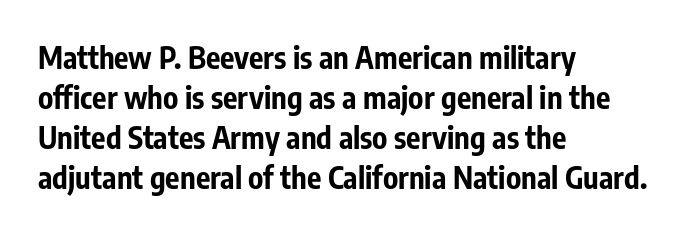
The image shows 30 px bold, condensed sans-serif type, upright; set left-aligned, normal line spacing (1.33x), normal letter spacing, not underlined; low stroke contrast and a medium x-height.
